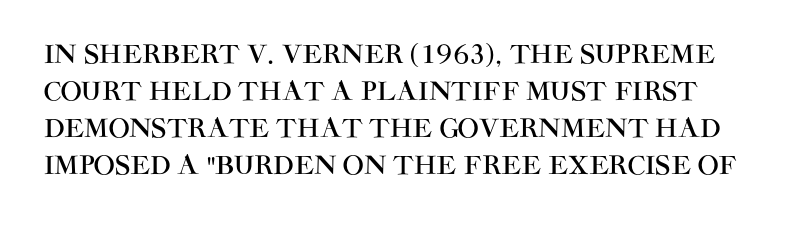
Q: Is the text italic (slanted)? A: No, it is upright.
Q: Is the text underlined? A: No.
Q: Is the spacing between letters normal or unusually wide? A: Normal.
Q: Is the spacing between lines tight, normal or loose? A: Normal.
